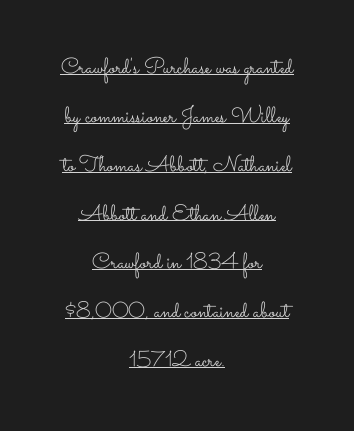
The image shows 22 px text type; set centered, loose line spacing (2.22x), normal letter spacing, underlined.
